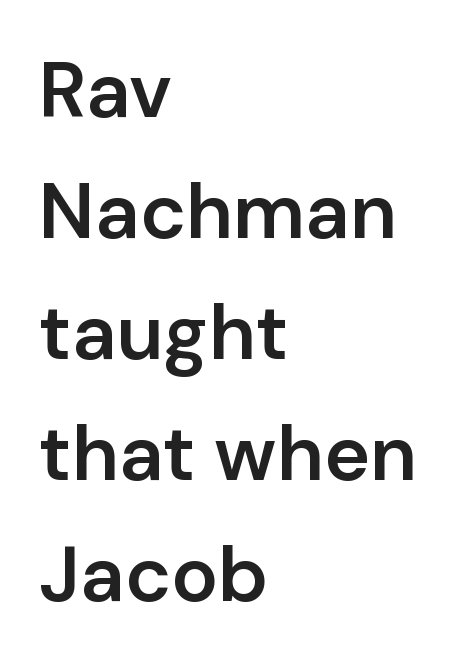
The image shows 78 px semibold sans-serif type, upright; set left-aligned, normal line spacing (1.55x), normal letter spacing, not underlined; low stroke contrast and a medium x-height.
